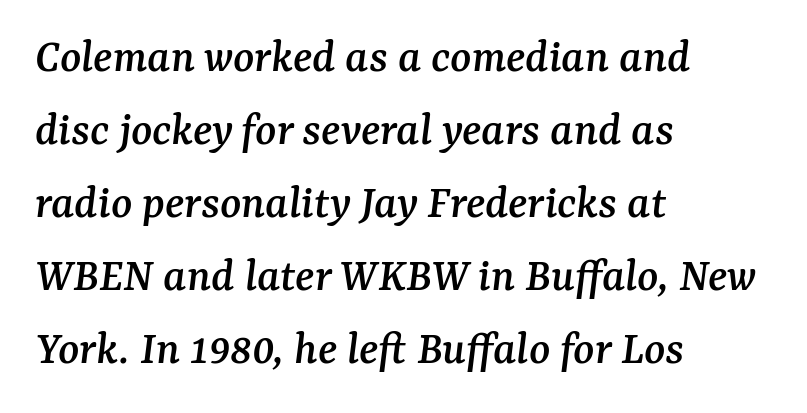
The image shows 49 px serif type, italic (leaning right); set left-aligned, normal line spacing (1.49x), normal letter spacing, not underlined; medium stroke contrast and a medium x-height.
